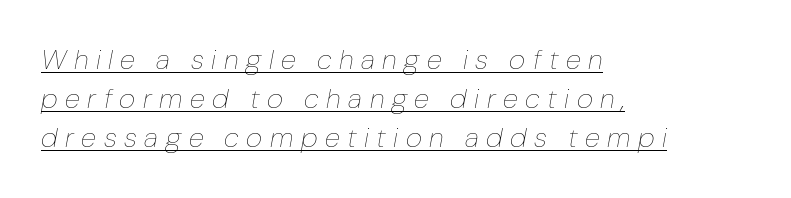
The letters look calm and open, with moderate or lighter stems. Students, observe: this is what conventionally led text looks like. Notice how a bar underscores the lettering throughout. Caption: multi-line text, flush left, ragged right.
